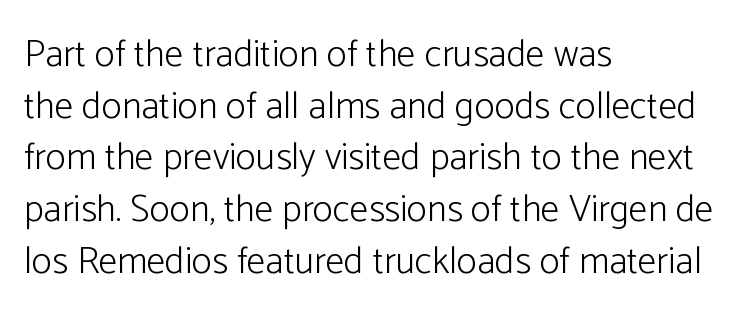
Ascenders rise straight up at ninety degrees. Plain, unruled lines of type. Nothing unusual about the tracking: characters are spaced as the font intends. The font is comparable to plain body text, perhaps lighter.
